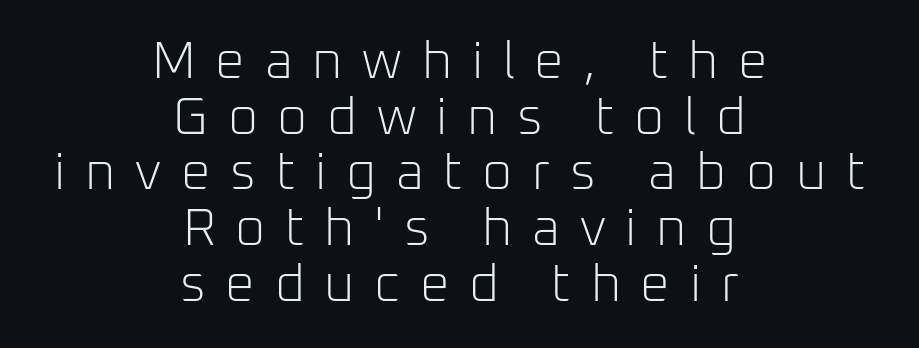
{"serif": "no", "italic": "no", "bold": "no", "weight": "light", "width": "normal", "stroke_contrast": "low", "x_height": "medium", "monospaced": "no", "underline": "no", "align": "center", "line_spacing": "tight", "line_spacing_ratio": 1.07, "letter_spacing": "wide", "letter_spacing_em": 0.38, "glyph_px": 52}
